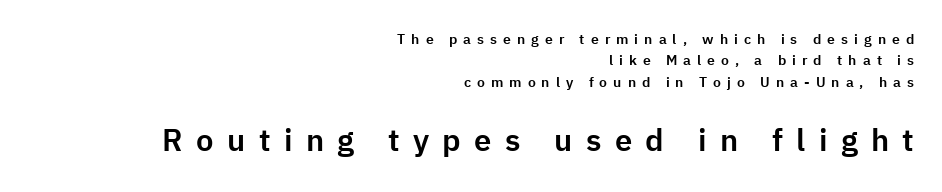
The rendering shows plain stroke endings on the letterforms — a sans-serif design. How are the letters spaced? Widely, with obvious added tracking. Glance below the letters and you will spot only blank space. Of the two passages, the one underneath uses the larger point size.
